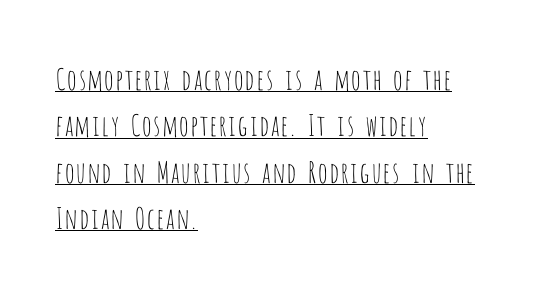
The passage shown is typed in a proportional face where columns would drift. Compared with a typical body face, this is equally light or lighter still. This is sans-serif lettering, the kind often seen on screens and signage. The axis of the letterforms is exactly vertical. One-word summary of the alignment: left.
